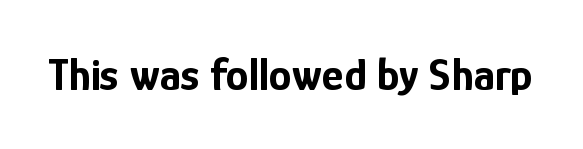
A bare baseline throughout the passage. This sample has the flowing, uneven cadence of proportional lettering. Designer's note — italics off, roman on. The tracking reads as untouched default to a designer's eye.
